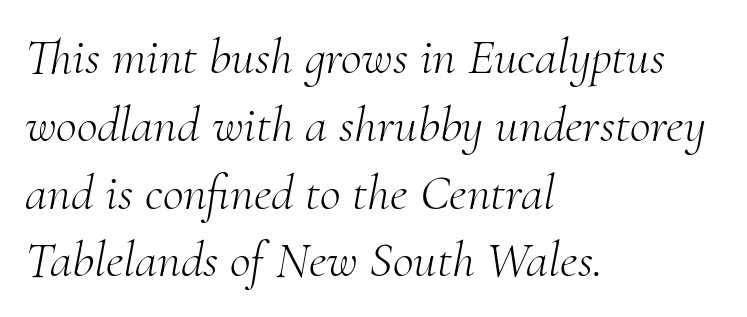
Glance below the letters and you will spot only blank space. Would a proofreader flag this as italicized? Yes. The weight would be labelled regular, book, light, or lighter still. Observe the ordinary spacing: letters are neighbours, not strangers.
